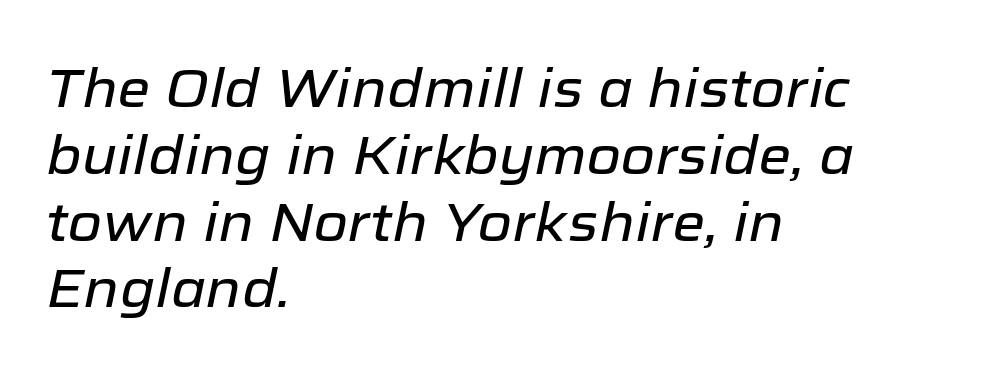
Q: Is the text italic (slanted)? A: Yes, it leans right by about 12 degrees.
Q: Is the text underlined? A: No.
Q: How is the paragraph aligned? A: Left-aligned.
Q: Is the spacing between letters normal or unusually wide? A: Normal.
Q: Is the spacing between lines tight, normal or loose? A: Normal.
Q: Width (condensed, normal, or wide)? A: Normal.
Q: Stroke contrast? A: Low.
Q: x-height? A: Medium.
Q: Monospaced? A: No.
